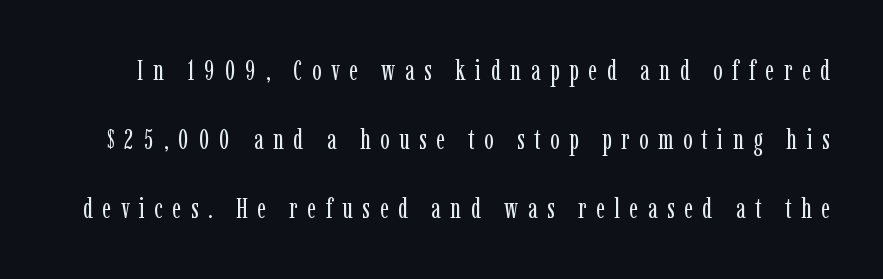
Q: Is the text bold? A: No.
Q: Is the text italic (slanted)? A: No, it is upright.
Q: Is the typeface a serif or a sans-serif typeface? A: Serif.
Q: Is the text underlined? A: No.
Q: Is the spacing between letters normal or unusually wide? A: Unusually wide.
Q: Is the spacing between lines tight, normal or loose? A: Loose.
Q: Width (condensed, normal, or wide)? A: Condensed.
Q: Stroke contrast? A: Low.
Q: x-height? A: Medium.
Q: Monospaced? A: No.
